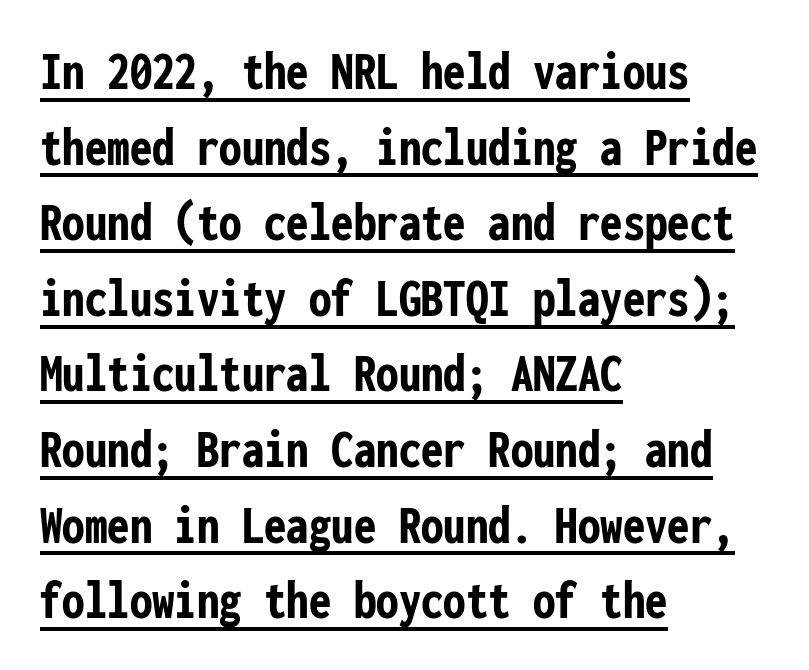
Q: Is the text bold? A: Yes.
Q: Is the text italic (slanted)? A: No, it is upright.
Q: Is the typeface a serif or a sans-serif typeface? A: Sans-serif.
Q: Is the text underlined? A: Yes.
Q: How is the paragraph aligned? A: Left-aligned.
Q: Is the spacing between letters normal or unusually wide? A: Normal.
Q: Is the spacing between lines tight, normal or loose? A: Normal.
Q: Width (condensed, normal, or wide)? A: Condensed.
Q: Stroke contrast? A: Low.
Q: x-height? A: Medium.
Q: Monospaced? A: Yes.
